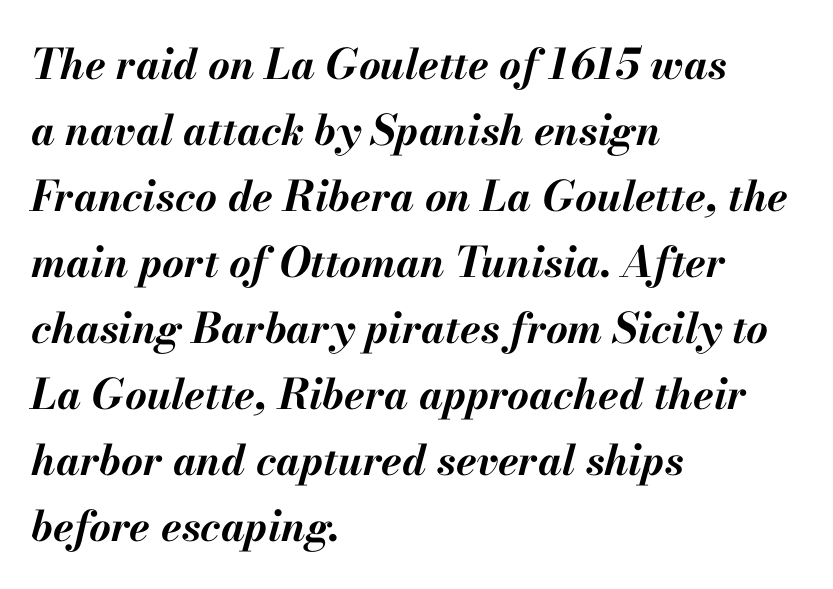
Typographic density is high because the face is bold. A typesetter would call this zero additional tracking. Posture: slanted. Letters rest on an invisible, unmarked baseline. Alignment: flush left. You could not count columns in this text — the font is proportionally spaced.
